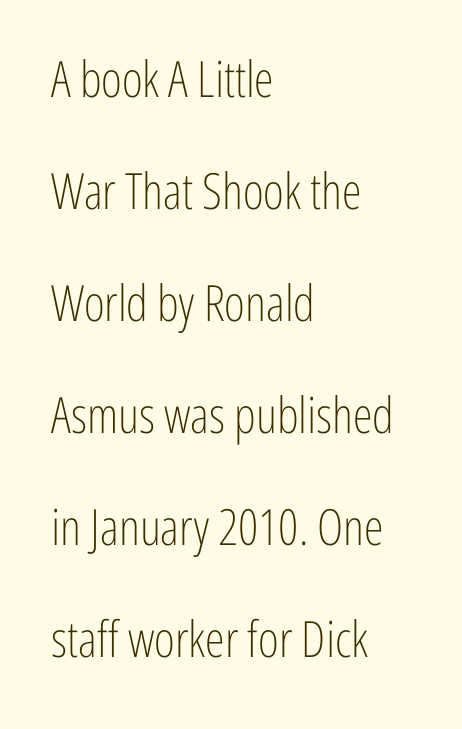
{"serif": "no", "italic": "no", "bold": "no", "weight": "light", "width": "condensed", "stroke_contrast": "low", "x_height": "medium", "monospaced": "no", "underline": "no", "align": "left", "line_spacing": "loose", "line_spacing_ratio": 2.24, "letter_spacing": "normal", "letter_spacing_em": 0.0, "glyph_px": 50}
